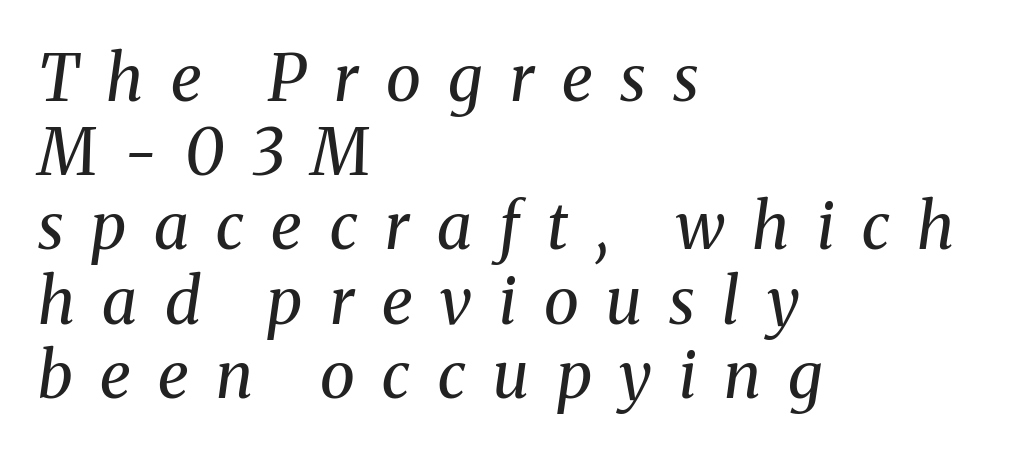
The image shows 64 px regular-weight serif type, italic (leaning right); set left-aligned, line spacing 1.16x, unusually wide letter spacing (+0.43 em), not underlined; medium stroke contrast and a medium x-height.
